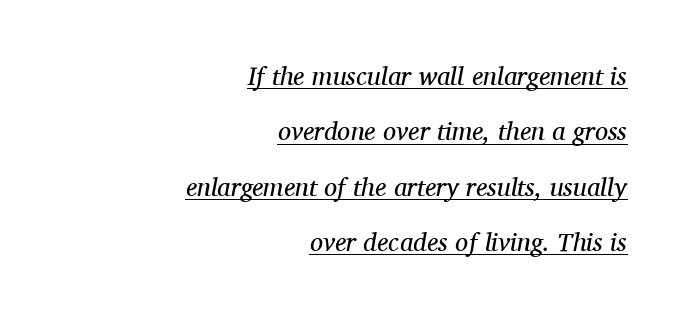
{"italic": "yes", "lean": "right", "slant_degrees": 11, "bold": "no", "underline": "yes", "align": "right", "line_spacing": "loose", "line_spacing_ratio": 2.13, "letter_spacing": "normal", "letter_spacing_em": 0.0, "glyph_px": 26}
